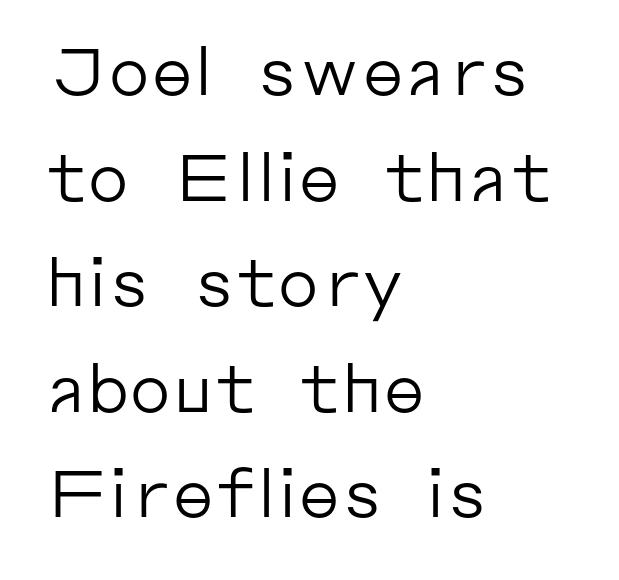
Q: Is the text bold? A: No.
Q: Is the text italic (slanted)? A: No, it is upright.
Q: Is the typeface a serif or a sans-serif typeface? A: Sans-serif.
Q: Is the text underlined? A: No.
Q: How is the paragraph aligned? A: Left-aligned.
Q: Is the spacing between letters normal or unusually wide? A: Normal.
Q: Is the spacing between lines tight, normal or loose? A: Normal.
Q: Width (condensed, normal, or wide)? A: Normal.
Q: Stroke contrast? A: Low.
Q: x-height? A: Medium.
Q: Monospaced? A: No.
